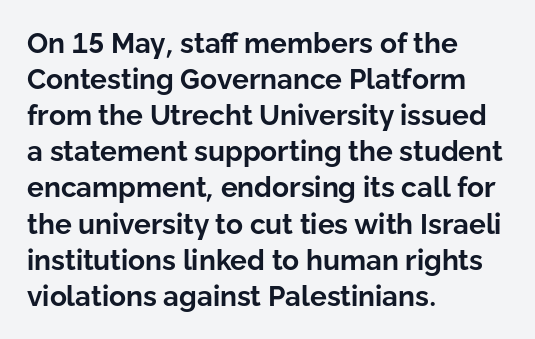
The image shows 28 px bold sans-serif type, upright; set left-aligned, normal line spacing (1.29x), normal letter spacing, not underlined; low stroke contrast and a medium x-height.
